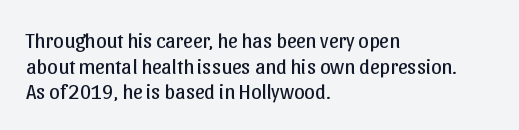
The image shows 21 px text type, upright; set left-aligned, line spacing 1.22x, normal letter spacing, not underlined.
